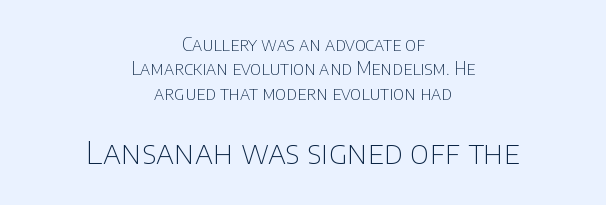
Is this a sans? Yes — the strokes have no serifs. Unbolded letterforms with no extra heft. A typesetter would call this proportional, since set widths differ per character. Block two is the big one; block one sits smaller above it.
